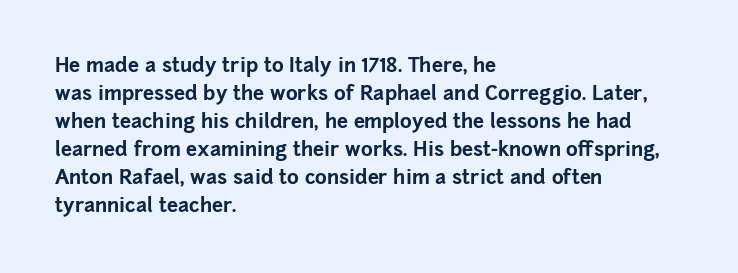
Q: Is the text bold? A: Yes.
Q: Is the text italic (slanted)? A: No, it is upright.
Q: Is the text underlined? A: No.
Q: How is the paragraph aligned? A: Left-aligned.
Q: Is the spacing between letters normal or unusually wide? A: Normal.
Q: Is the spacing between lines tight, normal or loose? A: Normal.
